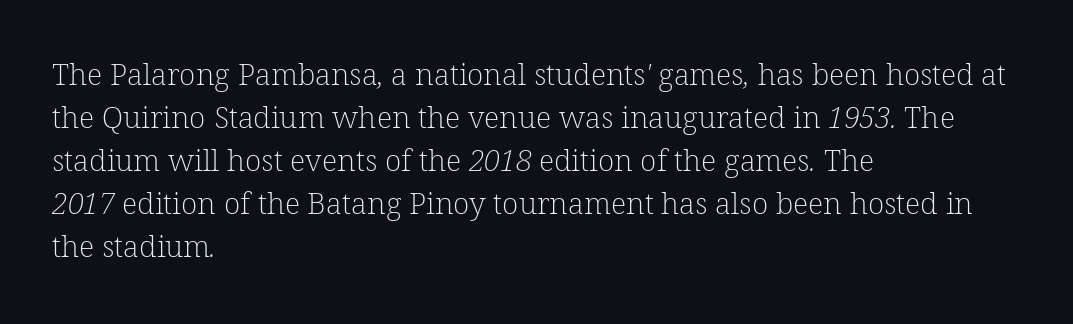
Every row of glyphs begins at an identical x-position on the left. No extra tracking has been applied to these lines. The typeface chosen for these lines features serifs. No extra ink here — the face is not bold. Character widths vary here, with narrow letters taking less room than wide ones. The line-height multiplier appears to be the usual default.
